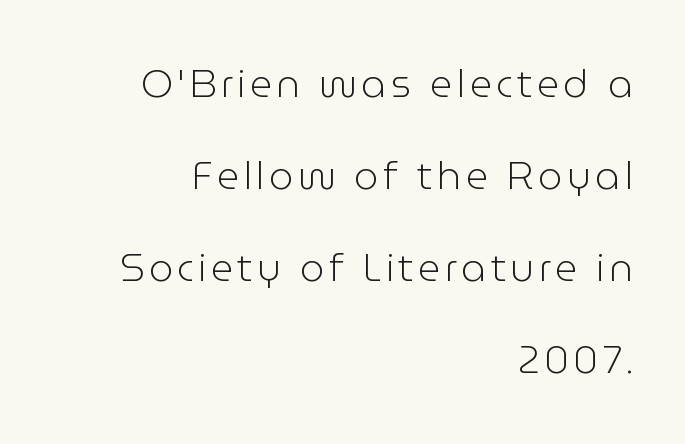
Q: Is the text bold? A: No.
Q: Is the text italic (slanted)? A: No, it is upright.
Q: Is the typeface a serif or a sans-serif typeface? A: Sans-serif.
Q: Is the text underlined? A: No.
Q: How is the paragraph aligned? A: Right-aligned.
Q: Is the spacing between lines tight, normal or loose? A: Loose.
Q: Width (condensed, normal, or wide)? A: Normal.
Q: Stroke contrast? A: Low.
Q: x-height? A: Medium.
Q: Monospaced? A: No.
